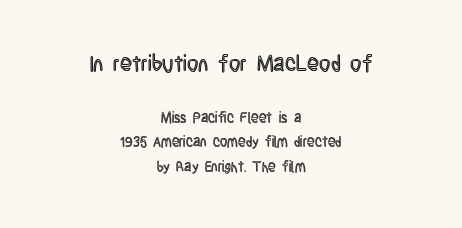
The image shows 22 px text type, upright; set centered, line spacing 1.77x, normal letter spacing, not underlined; the first (top) block is 1.57x larger.
